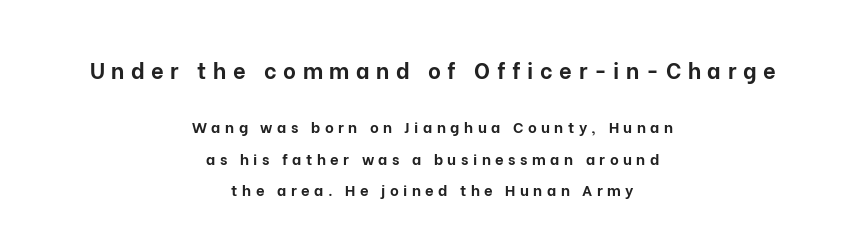
{"italic": "no", "bold": "yes", "underline": "no", "align": "center", "line_spacing": "loose", "line_spacing_ratio": 2.08, "letter_spacing": "wide", "letter_spacing_em": 0.3, "larger_block": "first", "size_ratio": 1.47, "glyph_px": 22}
